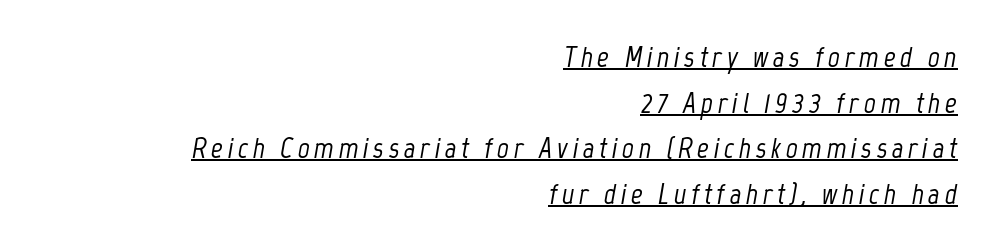
Q: Is the text italic (slanted)? A: Yes, it leans right by about 12 degrees.
Q: Is the text underlined? A: Yes.
Q: How is the paragraph aligned? A: Right-aligned.
Q: Is the spacing between lines tight, normal or loose? A: Normal.
Q: Width (condensed, normal, or wide)? A: Condensed.
Q: Stroke contrast? A: Low.
Q: x-height? A: Medium.
Q: Monospaced? A: No.
